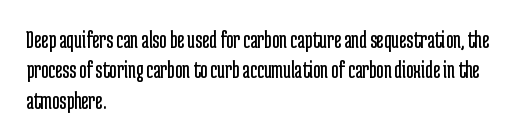
Q: Is the text bold? A: No.
Q: Is the text italic (slanted)? A: No, it is upright.
Q: Is the text underlined? A: No.
Q: How is the paragraph aligned? A: Left-aligned.
Q: Is the spacing between letters normal or unusually wide? A: Normal.
